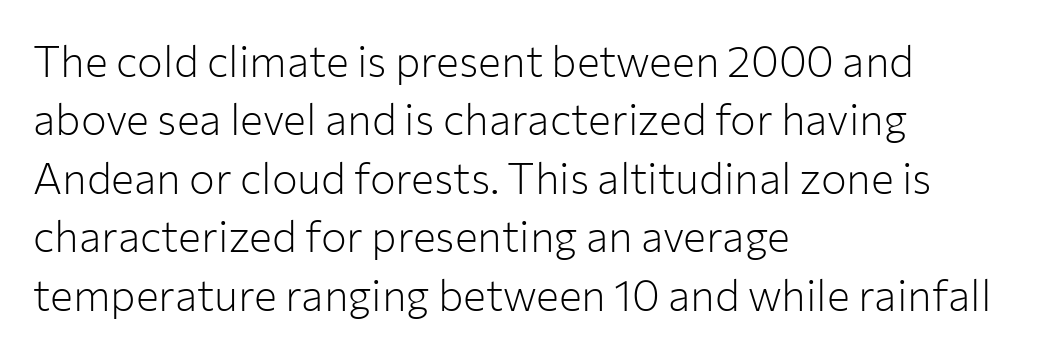
The image shows 43 px light sans-serif type, upright; set left-aligned, normal line spacing (1.36x), normal letter spacing, not underlined; low stroke contrast and a medium x-height.
